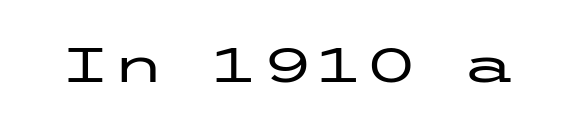
{"serif": "no", "italic": "no", "width": "wide", "stroke_contrast": "low", "x_height": "medium", "underline": "no", "letter_spacing": "normal", "letter_spacing_em": 0.0, "glyph_px": 48}
